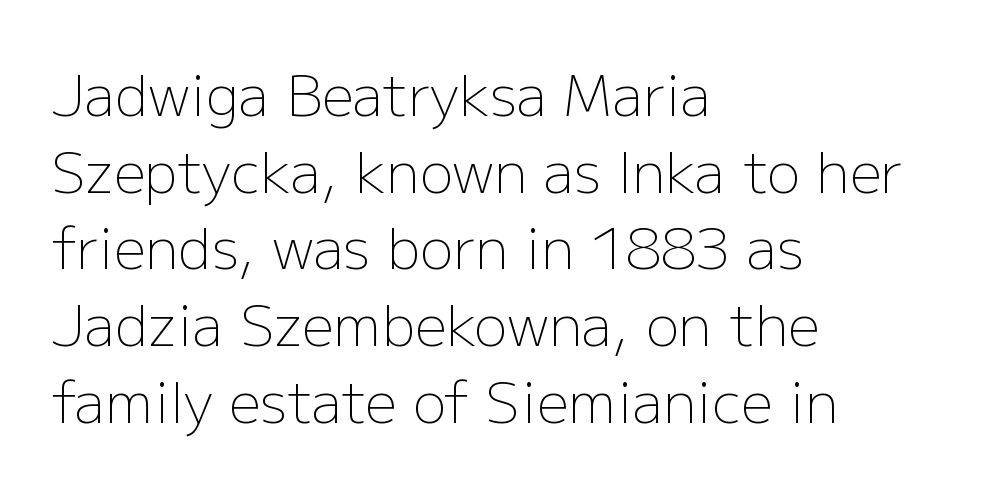
A quiet, ordinary-to-light weight characterises the typeface. Is the letter spacing exaggerated? No — it looks like the ordinary default. The rendering shows plain stroke endings on the letterforms — a sans-serif design. Posture: straight, roman, zero tilt.
